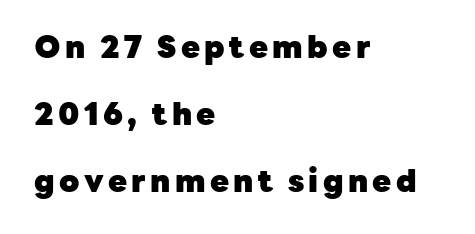
{"serif": "no", "italic": "no", "bold": "yes", "weight": "heavy", "width": "normal", "stroke_contrast": "low", "x_height": "medium", "monospaced": "no", "underline": "no", "align": "left", "line_spacing": "loose", "line_spacing_ratio": 2.16, "glyph_px": 31}
